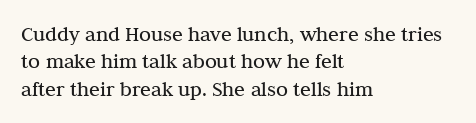
Counters stay open thanks to moderate or lighter strokes. All the whitespace from short lines collects on the right. Normally led — the rows are evenly, conventionally spaced. The glyphs are unaccompanied by any horizontal stroke below them.
